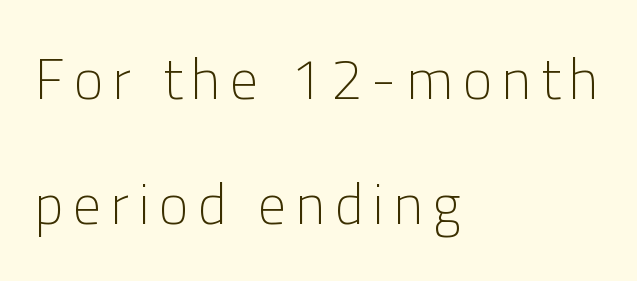
The image shows 56 px light sans-serif type, upright; set left-aligned, loose line spacing (2.23x), not underlined; low stroke contrast and a medium x-height.
